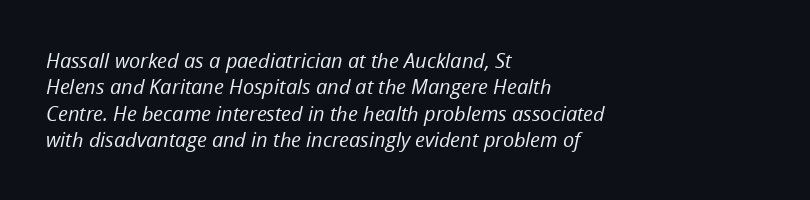
The image shows 20 px text type, italic (leaning right); set left-aligned, normal line spacing (1.32x), normal letter spacing, not underlined.
